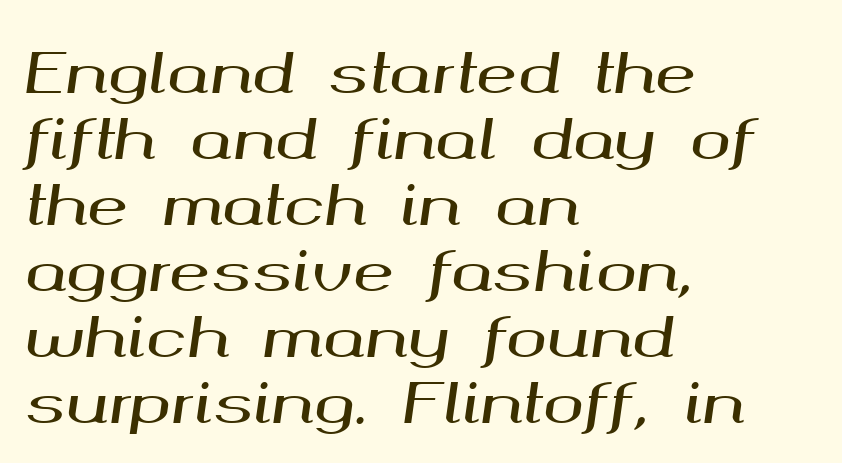
{"italic": "yes", "lean": "right", "slant_degrees": 8, "width": "wide", "stroke_contrast": "medium", "x_height": "medium", "monospaced": "no", "underline": "no", "align": "left", "line_spacing_ratio": 1.2, "letter_spacing": "normal", "letter_spacing_em": 0.0, "glyph_px": 55}
